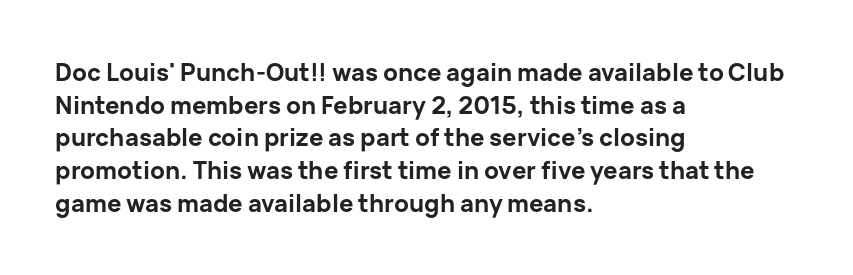
Q: Is the text bold? A: Yes.
Q: Is the text italic (slanted)? A: No, it is upright.
Q: Is the text underlined? A: No.
Q: How is the paragraph aligned? A: Left-aligned.
Q: Is the spacing between letters normal or unusually wide? A: Normal.
Q: Is the spacing between lines tight, normal or loose? A: Normal.
